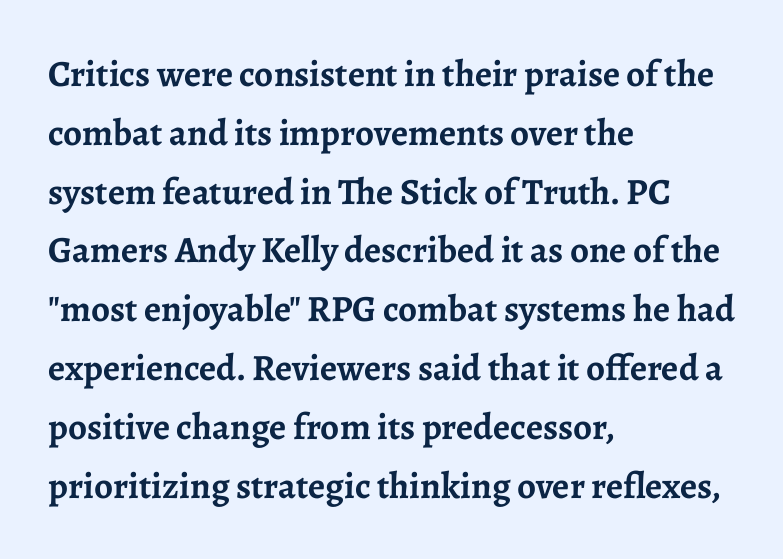
Students, this is bold: see how much ink each stroke carries. The specimen reads as upright at a glance. No word sits above an underline. The vertical gap from one line to the next is medium. This sample is left-justified, so line endings fall wherever the words run out. Inter-character spacing is left at the font's built-in metrics.
